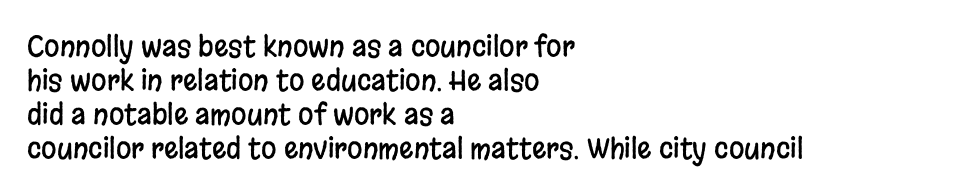
The image shows 28 px condensed sans-serif type, upright; set left-aligned, line spacing 1.22x, normal letter spacing, not underlined; low stroke contrast and a large x-height.
